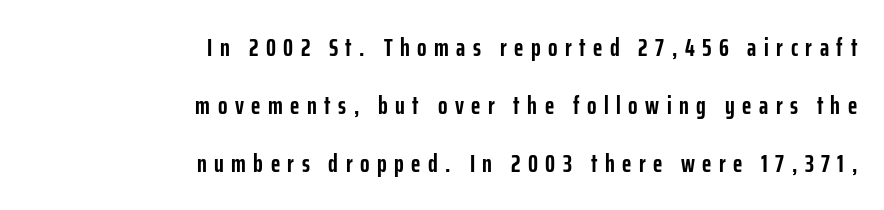
{"italic": "no", "bold": "yes", "underline": "no", "align": "right", "line_spacing": "loose", "line_spacing_ratio": 2.32, "letter_spacing": "wide", "letter_spacing_em": 0.3, "glyph_px": 25}
